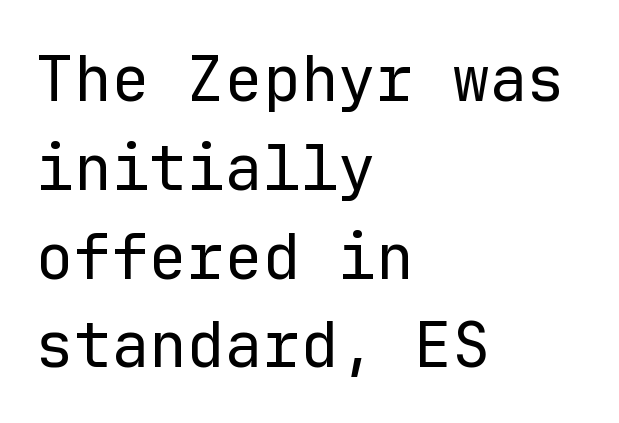
The image shows 63 px regular-weight sans-serif type, upright, monospaced; set left-aligned, normal line spacing (1.41x), normal letter spacing, not underlined; low stroke contrast and a medium x-height.
